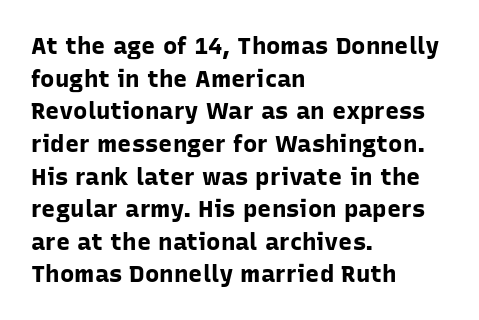
Q: Is the text bold? A: Yes.
Q: Is the text italic (slanted)? A: No, it is upright.
Q: Is the text underlined? A: No.
Q: How is the paragraph aligned? A: Left-aligned.
Q: Is the spacing between letters normal or unusually wide? A: Normal.
Q: Is the spacing between lines tight, normal or loose? A: Normal.
